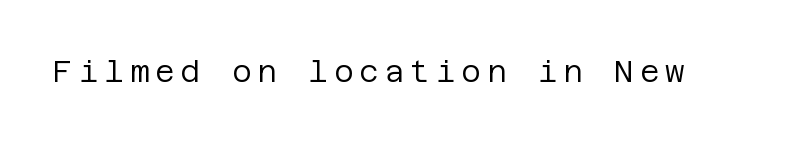
Each letter's strokes conclude bluntly, with no projecting serifs. Between one letter and the next there's a generous, obvious gap. Weight: not bold — regular or lighter. Nobody drew a line under any word here. The type sits square on the baseline with zero lean.
